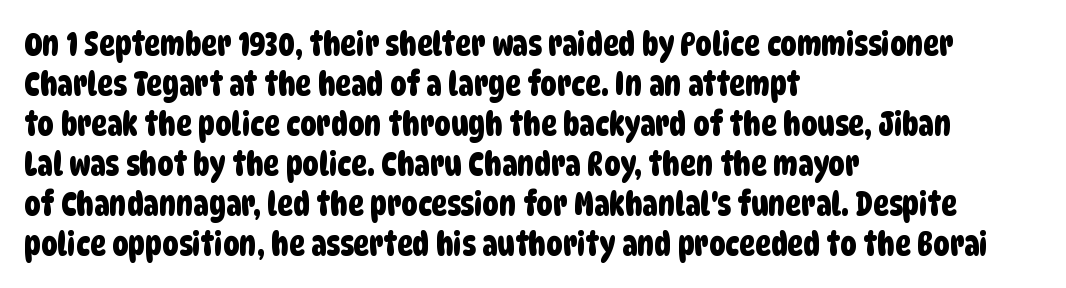
{"serif": "no", "width": "condensed", "stroke_contrast": "low", "x_height": "large", "monospaced": "no", "underline": "no", "align": "left", "line_spacing_ratio": 1.21, "letter_spacing": "normal", "letter_spacing_em": 0.0, "glyph_px": 33}
